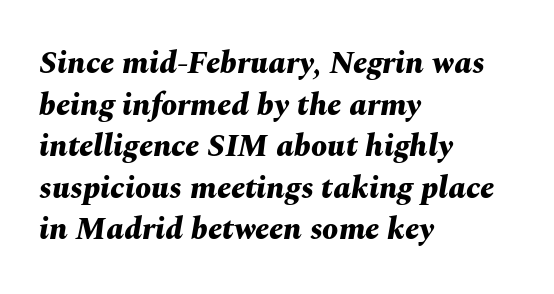
Bold? Absolutely — the strokes are thick and heavy. The axis of the letterforms is tilted away from vertical. Each letter keeps its own natural width here, so spacing adapts to shape. Spacing between characters is what you'd get straight out of the box. Compared with a centered layout, this one pins lines to the left instead.
